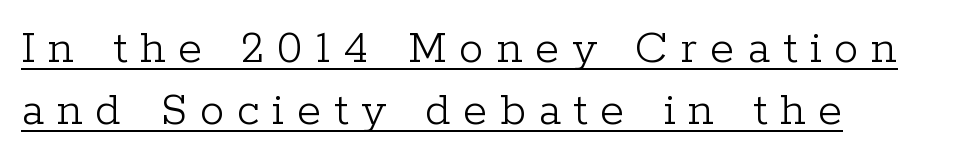
The image shows 49 px light serif type, upright; set left-aligned, normal line spacing (1.27x), unusually wide letter spacing (+0.26 em), underlined; low stroke contrast and a medium x-height.
